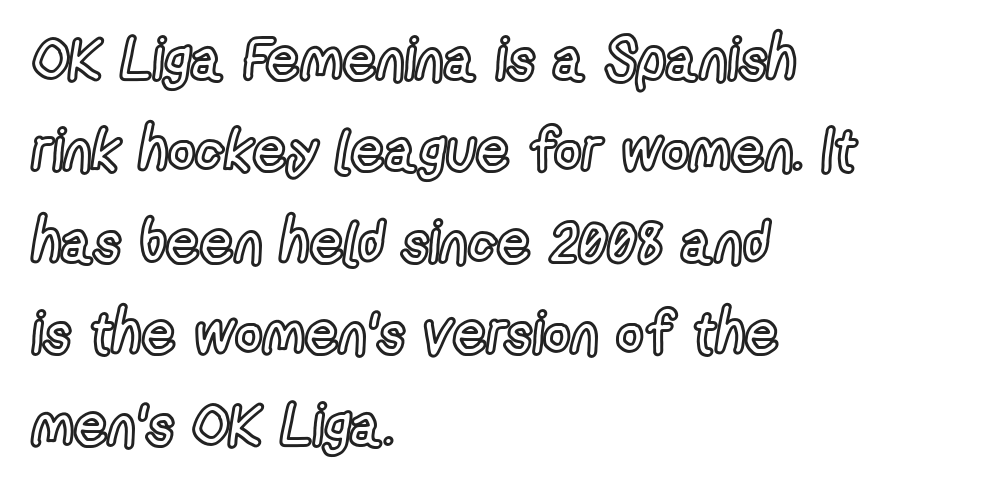
{"width": "condensed", "x_height": "medium", "monospaced": "no", "underline": "no", "align": "left", "line_spacing": "normal", "line_spacing_ratio": 1.55, "letter_spacing": "normal", "letter_spacing_em": 0.0, "glyph_px": 59}
